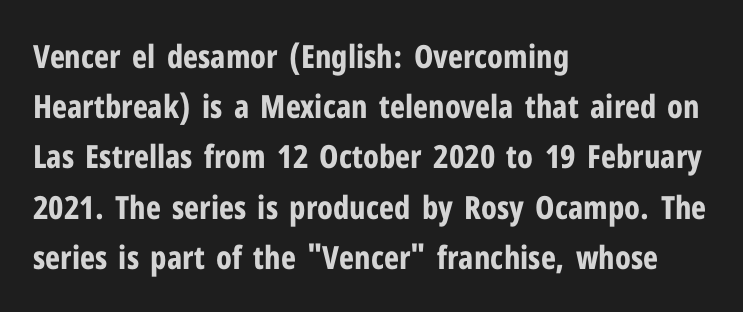
{"serif": "no", "italic": "no", "bold": "yes", "weight": "bold", "width": "condensed", "stroke_contrast": "low", "x_height": "medium", "monospaced": "no", "underline": "no", "align": "left", "line_spacing": "normal", "line_spacing_ratio": 1.57, "letter_spacing": "normal", "letter_spacing_em": 0.0, "glyph_px": 32}
